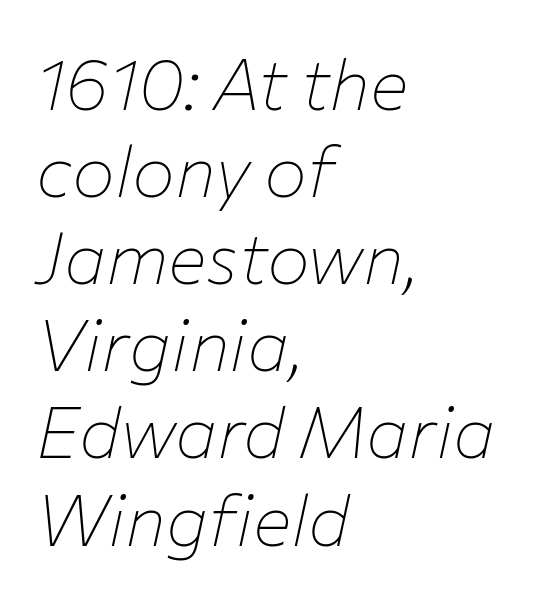
Q: Is the text bold? A: No.
Q: Is the text italic (slanted)? A: Yes, it leans right by about 12 degrees.
Q: Is the text underlined? A: No.
Q: How is the paragraph aligned? A: Left-aligned.
Q: Is the spacing between letters normal or unusually wide? A: Normal.
Q: Width (condensed, normal, or wide)? A: Normal.
Q: Stroke contrast? A: Low.
Q: x-height? A: Medium.
Q: Monospaced? A: No.
